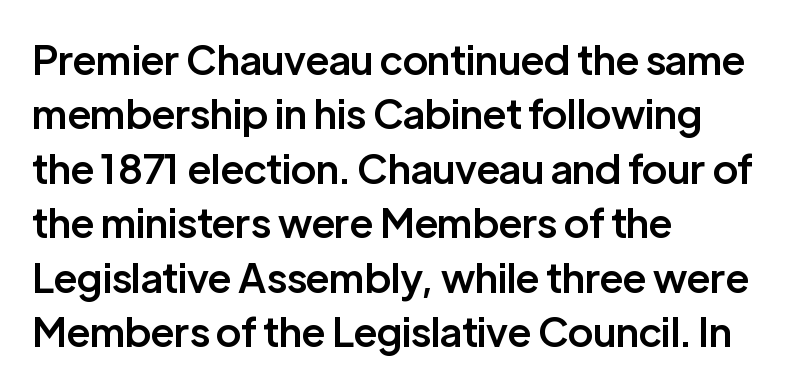
Q: Is the text bold? A: Semi-bold.
Q: Is the text italic (slanted)? A: No, it is upright.
Q: Is the typeface a serif or a sans-serif typeface? A: Sans-serif.
Q: Is the text underlined? A: No.
Q: How is the paragraph aligned? A: Left-aligned.
Q: Is the spacing between letters normal or unusually wide? A: Normal.
Q: Is the spacing between lines tight, normal or loose? A: Normal.
Q: Width (condensed, normal, or wide)? A: Normal.
Q: Stroke contrast? A: Low.
Q: x-height? A: Medium.
Q: Monospaced? A: No.
